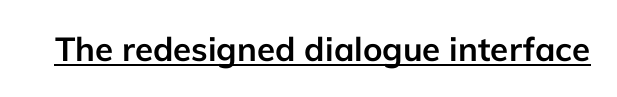
Q: Is the text bold? A: Yes.
Q: Is the text italic (slanted)? A: No, it is upright.
Q: Is the typeface a serif or a sans-serif typeface? A: Sans-serif.
Q: Is the text underlined? A: Yes.
Q: Is the spacing between letters normal or unusually wide? A: Normal.
Q: Width (condensed, normal, or wide)? A: Normal.
Q: Stroke contrast? A: Low.
Q: x-height? A: Medium.
Q: Monospaced? A: No.
